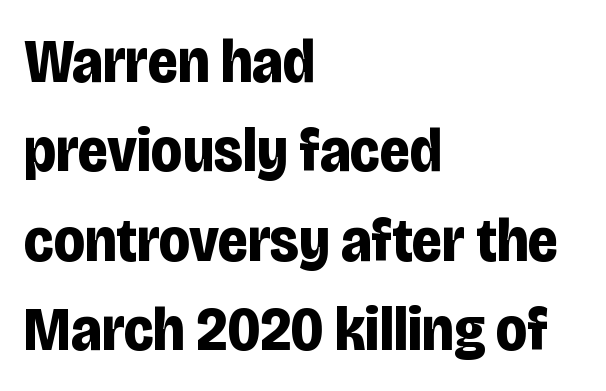
The image shows 62 px bold, condensed sans-serif type, upright; set left-aligned, normal line spacing (1.44x), normal letter spacing, not underlined; low stroke contrast and a large x-height.
